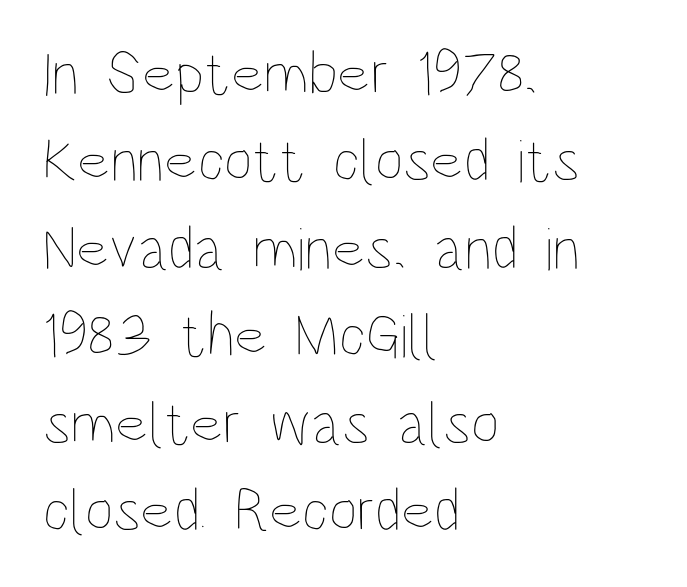
The image shows 62 px thin, condensed type, upright; set left-aligned, normal line spacing (1.41x), normal letter spacing, not underlined; low stroke contrast and a large x-height.
